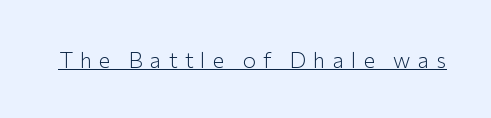
{"italic": "no", "bold": "no", "underline": "yes", "letter_spacing": "wide", "letter_spacing_em": 0.32, "glyph_px": 22}
